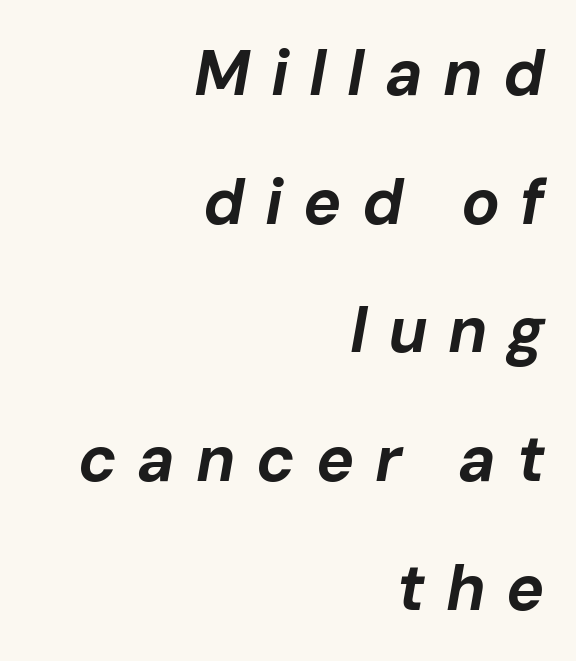
{"italic": "yes", "lean": "right", "slant_degrees": 10, "bold": "yes", "weight": "bold", "width": "normal", "stroke_contrast": "low", "x_height": "medium", "monospaced": "no", "underline": "no", "align": "right", "line_spacing": "loose", "line_spacing_ratio": 2.01, "letter_spacing": "wide", "letter_spacing_em": 0.32, "glyph_px": 64}
